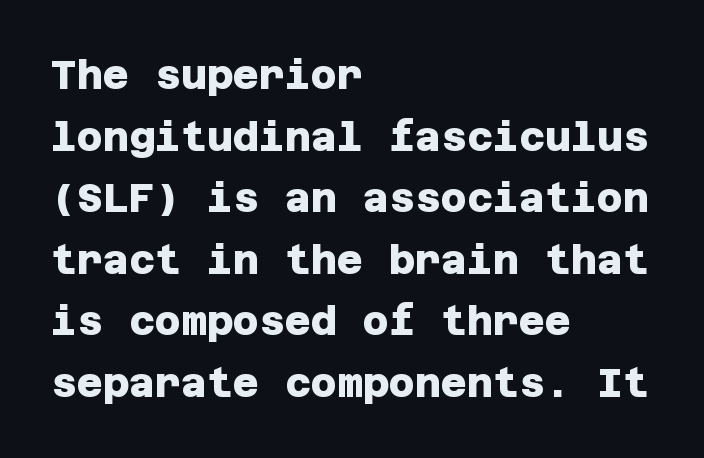
The setting favours the left margin, as ordinary paragraphs usually do. The lines sit at an ordinary, default distance from one another. Are there feet on the stems? There aren't — it's a sans. Weight: bold.
